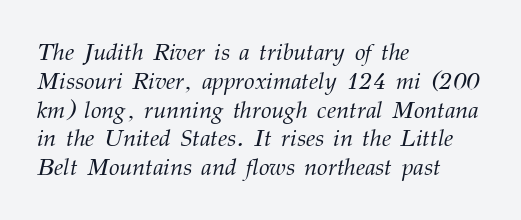
The image shows 24 px text type, italic (leaning right); set left-aligned, line spacing 1.2x, normal letter spacing, not underlined.
